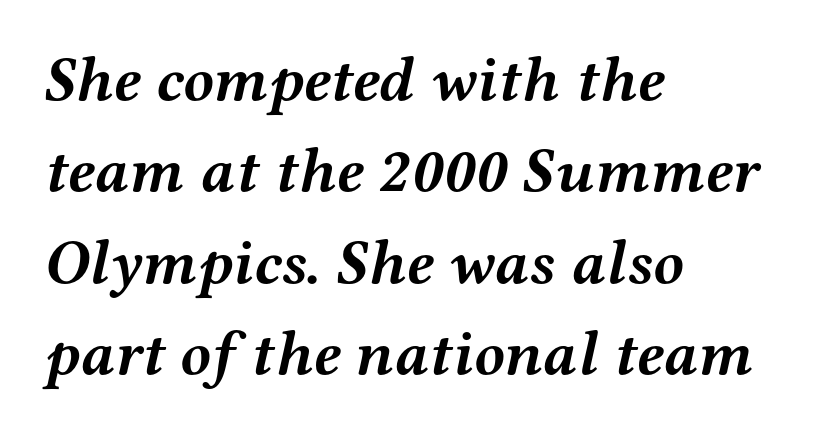
The typeface chosen for these lines features serifs. Lines of text with bare space underneath. The face used here is proportionally spaced, like ordinary book or web type. Observe the lean: these are italic letterforms. Leading matches the norm, producing a regular column.
